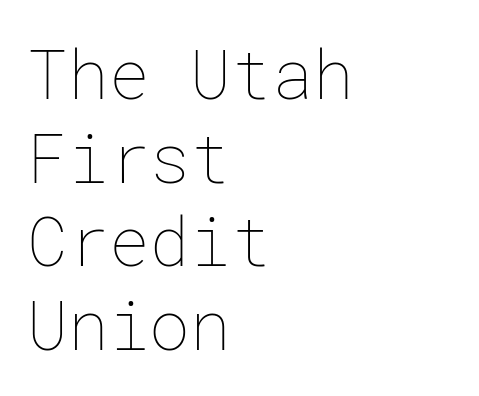
{"italic": "no", "bold": "no", "weight": "thin", "width": "normal", "stroke_contrast": "low", "x_height": "medium", "underline": "no", "align": "left", "line_spacing_ratio": 1.23, "letter_spacing": "normal", "letter_spacing_em": 0.0, "glyph_px": 68}
